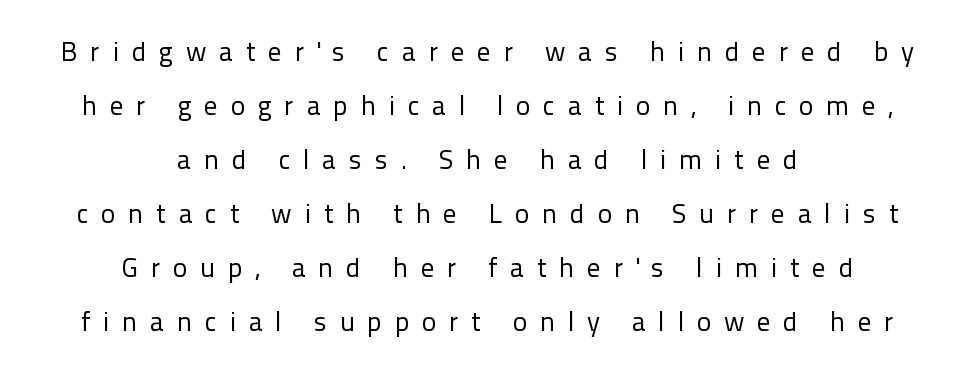
The lettering stays uniformly vertical, giving the passage a roman look. The rag falls on both sides of this text block equally. These glyphs show unthickened strokes, regular width or finer. Compared with typical body copy, the letter spacing here is much looser. Beneath every word, the page is bare. The line-height multiplier appears high, well above default.
